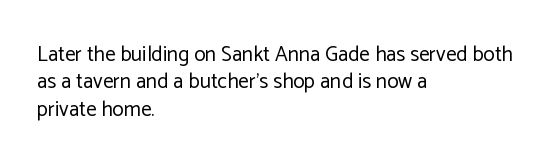
{"italic": "no", "bold": "no", "underline": "no", "align": "left", "line_spacing": "normal", "line_spacing_ratio": 1.3, "letter_spacing": "normal", "letter_spacing_em": 0.0, "glyph_px": 21}
